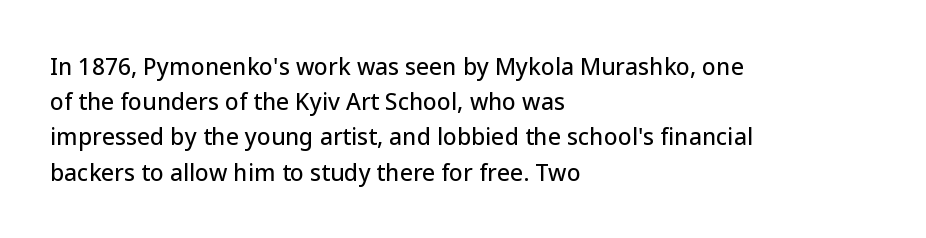
The designer left line spacing at the default. The face used here is rendered with its standard letterfit. The letters stand upright; this is a roman face. The rag falls on the right side of this text block. The words here are not underlined.
